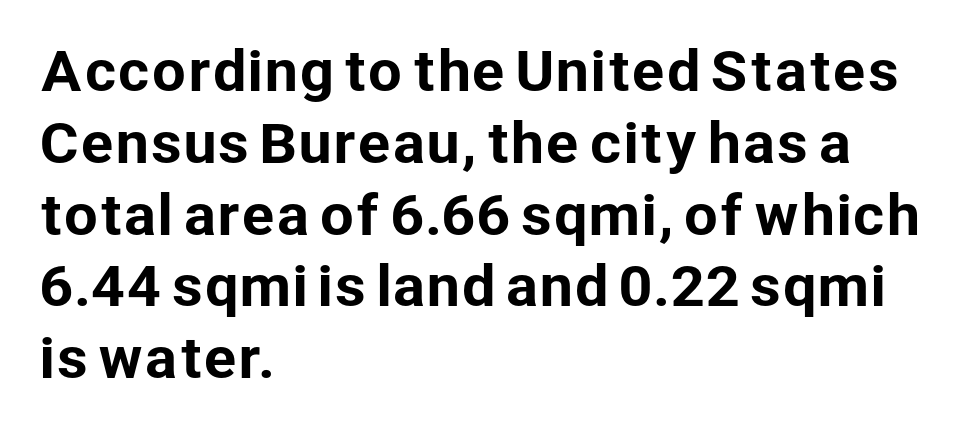
{"serif": "no", "italic": "no", "width": "normal", "stroke_contrast": "low", "x_height": "medium", "monospaced": "no", "underline": "no", "align": "left", "line_spacing": "normal", "line_spacing_ratio": 1.33, "letter_spacing": "normal", "letter_spacing_em": 0.0, "glyph_px": 54}
